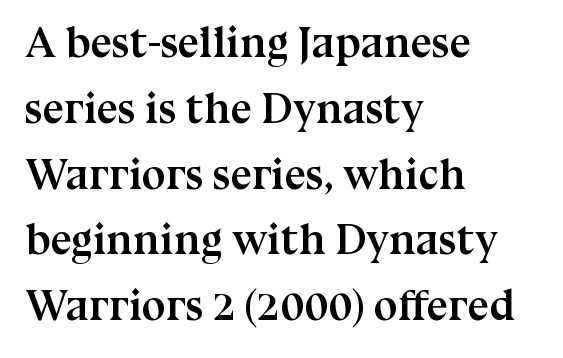
The image shows 43 px semibold serif type, upright; set left-aligned, normal line spacing (1.53x), normal letter spacing, not underlined; medium stroke contrast and a medium x-height.
